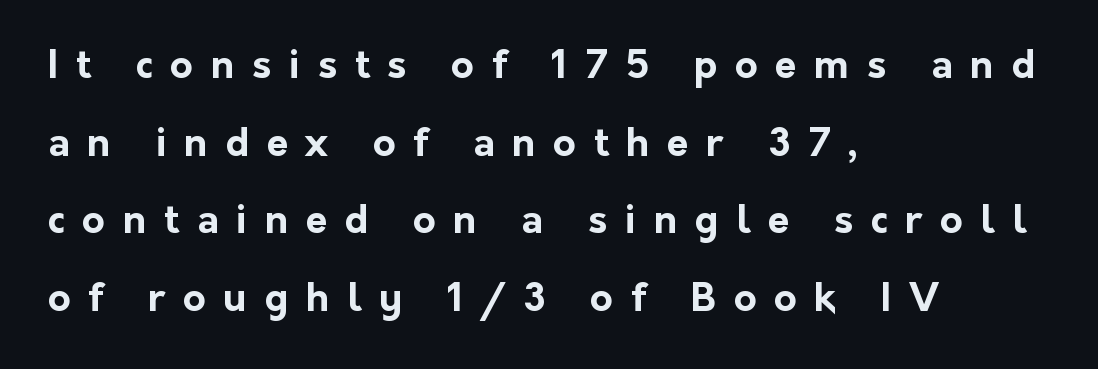
Q: Is the text bold? A: Yes.
Q: Is the text italic (slanted)? A: No, it is upright.
Q: Is the typeface a serif or a sans-serif typeface? A: Sans-serif.
Q: Is the text underlined? A: No.
Q: How is the paragraph aligned? A: Left-aligned.
Q: Is the spacing between letters normal or unusually wide? A: Unusually wide.
Q: Is the spacing between lines tight, normal or loose? A: Loose.
Q: Width (condensed, normal, or wide)? A: Normal.
Q: Stroke contrast? A: Low.
Q: x-height? A: Medium.
Q: Monospaced? A: No.
